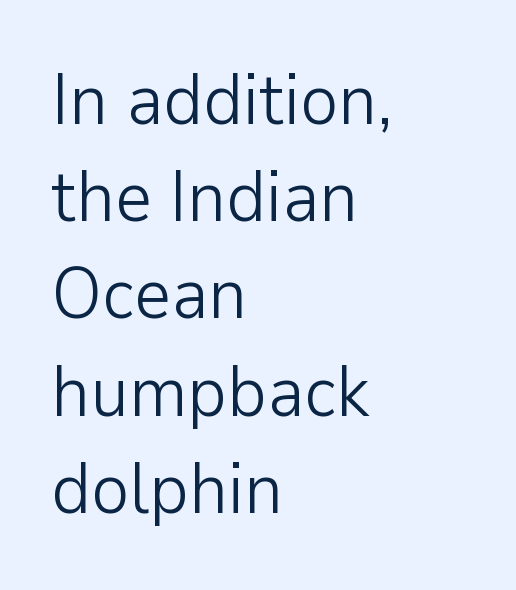
Regular leading. Varying glyph widths throughout — classic text-font behaviour. Does extra space separate the letters? No, they use regular spacing. Nope, not italic — everything's standing straight. The passage is arranged the way most books set body copy — flush left. The glyphs in this specimen are sans serif.
